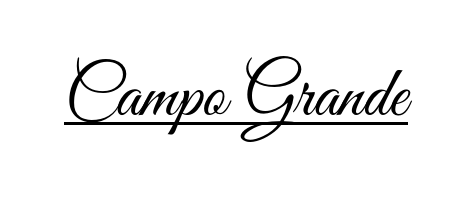
The image shows 72 px light, condensed sans-serif type; set normal letter spacing, underlined; medium stroke contrast and a small x-height.
